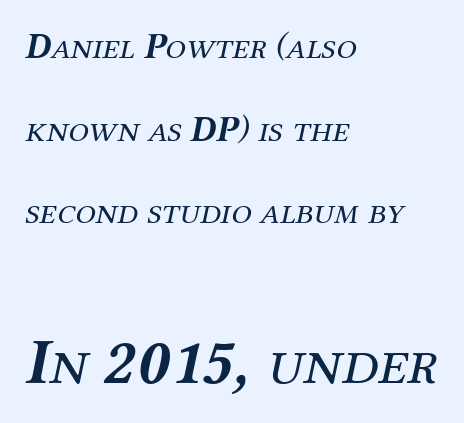
{"serif": "yes", "italic": "yes", "lean": "right", "slant_degrees": 12, "bold": "no", "weight": "regular", "width": "normal", "stroke_contrast": "medium", "x_height": "medium", "monospaced": "no", "underline": "no", "align": "left", "line_spacing": "loose", "line_spacing_ratio": 2.23, "letter_spacing": "normal", "letter_spacing_em": 0.0, "larger_block": "second", "size_ratio": 1.76, "glyph_px": 65}
